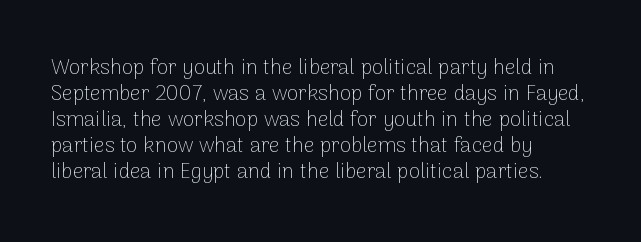
The image shows 21 px text type, upright; set left-aligned, line spacing 1.24x, normal letter spacing, not underlined.
